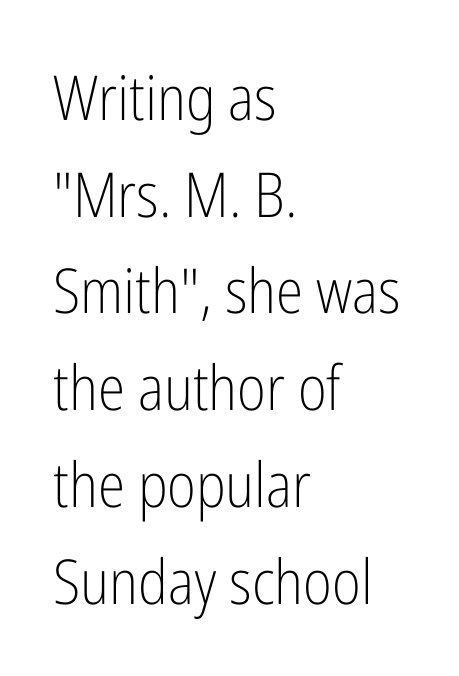
Do the characters align in a grid? No, the font is proportional. The designer left line spacing at the default. Look at the bottom of the vertical strokes: they stop flat, with no serifs. Every character sits straight up, as roman type does. The rendering keeps characters at their native spacing.
